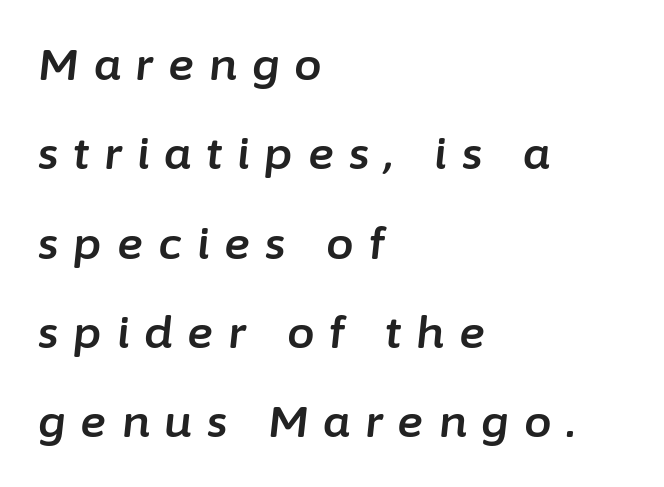
The glyphs are unaccompanied by any horizontal stroke below them. Horizontally, the lines are justified to the leading edge only. Emphasis-style slanted type is in use. Here the designer chose a conventional face with non-uniform glyph widths.
